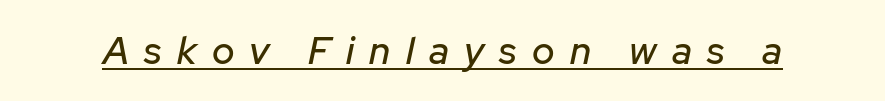
{"italic": "yes", "lean": "right", "slant_degrees": 12, "width": "normal", "stroke_contrast": "low", "x_height": "medium", "monospaced": "no", "underline": "yes", "letter_spacing": "wide", "letter_spacing_em": 0.4, "glyph_px": 38}
